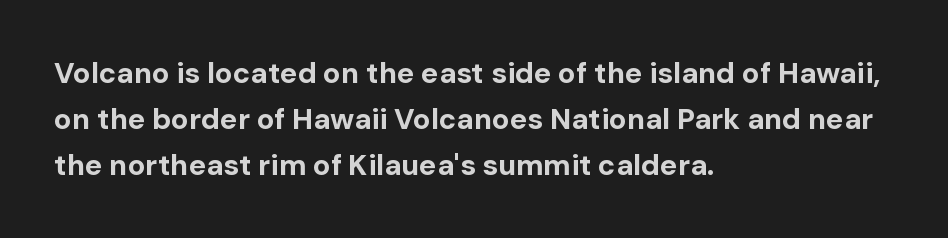
{"serif": "no", "italic": "no", "bold": "yes", "weight": "bold", "width": "normal", "stroke_contrast": "low", "x_height": "medium", "monospaced": "no", "underline": "no", "align": "left", "line_spacing": "normal", "line_spacing_ratio": 1.58, "letter_spacing": "normal", "letter_spacing_em": 0.0, "glyph_px": 29}
